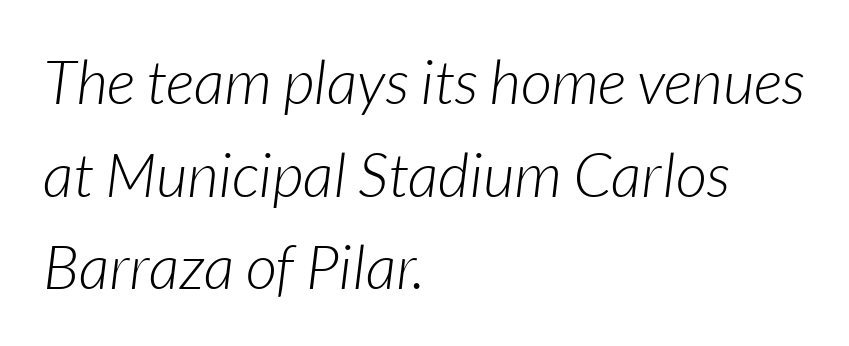
Honestly, there is no underline to notice here at all. Is the type slanted? Yes — the strokes lean at a clear angle. This sample has the flowing, uneven cadence of proportional lettering. Nothing unusual about the tracking: characters are spaced as the font intends.
